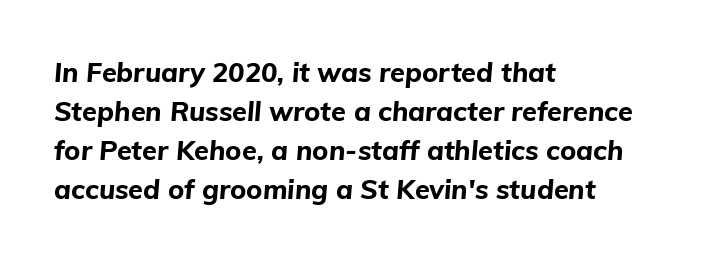
The line-height multiplier appears to be the usual default. Typeset ragged right — the left edge is the straight one. Caption: standard tracking, unaltered. The typesetting leans heavy: a genuine bold.
